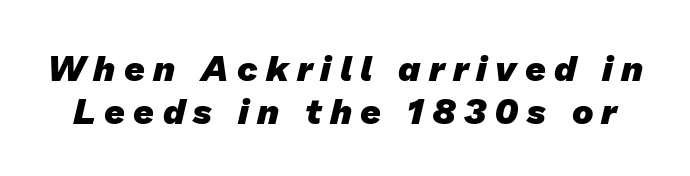
Q: Is the text bold? A: Yes.
Q: Is the typeface a serif or a sans-serif typeface? A: Sans-serif.
Q: Is the text underlined? A: No.
Q: Is the spacing between letters normal or unusually wide? A: Unusually wide.
Q: Width (condensed, normal, or wide)? A: Normal.
Q: Stroke contrast? A: Low.
Q: x-height? A: Medium.
Q: Monospaced? A: No.
